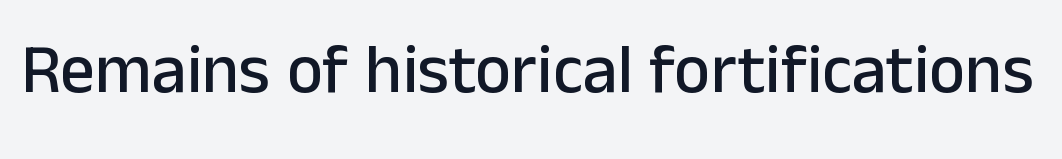
Q: Is the text italic (slanted)? A: No, it is upright.
Q: Is the typeface a serif or a sans-serif typeface? A: Sans-serif.
Q: Is the text underlined? A: No.
Q: Is the spacing between letters normal or unusually wide? A: Normal.
Q: Width (condensed, normal, or wide)? A: Normal.
Q: Stroke contrast? A: Low.
Q: x-height? A: Medium.
Q: Monospaced? A: No.
